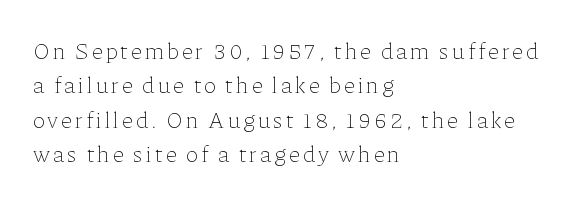
{"italic": "no", "bold": "no", "underline": "no", "align": "left", "line_spacing": "normal", "line_spacing_ratio": 1.49, "glyph_px": 23}
